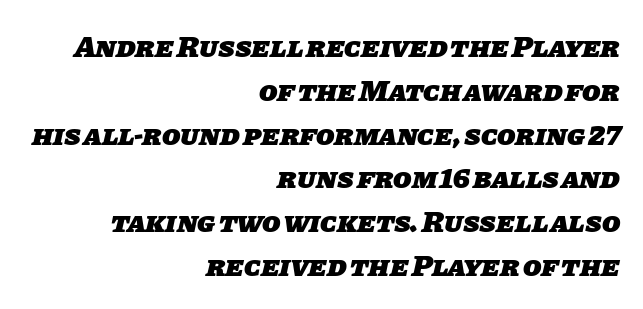
Q: Is the text bold? A: Yes.
Q: Is the typeface a serif or a sans-serif typeface? A: Serif.
Q: Is the text underlined? A: No.
Q: How is the paragraph aligned? A: Right-aligned.
Q: Is the spacing between letters normal or unusually wide? A: Normal.
Q: Is the spacing between lines tight, normal or loose? A: Normal.
Q: Width (condensed, normal, or wide)? A: Normal.
Q: Stroke contrast? A: Low.
Q: x-height? A: Large.
Q: Monospaced? A: No.
